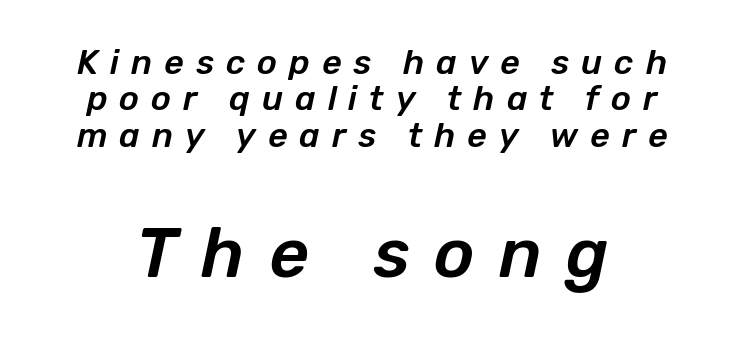
Q: Is the text italic (slanted)? A: Yes, it leans right by about 12 degrees.
Q: Is the text underlined? A: No.
Q: Is the spacing between letters normal or unusually wide? A: Unusually wide.
Q: Is the spacing between lines tight, normal or loose? A: Tight.
Q: Which block of text is set in a larger size, the first (top) or the second (bottom)? A: The second (bottom) one.
Q: Width (condensed, normal, or wide)? A: Normal.
Q: Stroke contrast? A: Low.
Q: x-height? A: Medium.
Q: Monospaced? A: No.
